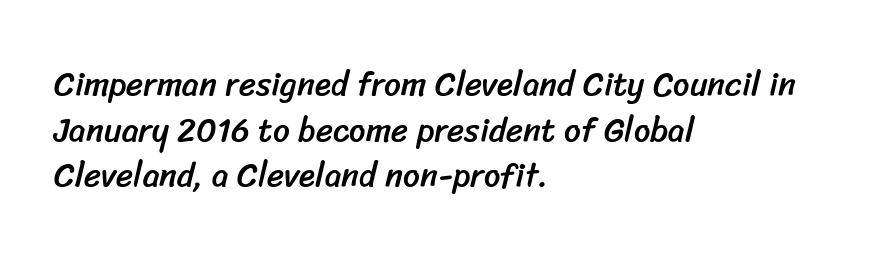
Grotesque or geometric, the face here clearly has no serifs. In terms of letterspacing, this is plain default setting. Type without underlining. The text block is weighted toward the left margin, trailing off unevenly rightward. The rendering uses natural spacing where letterforms have individual widths.
